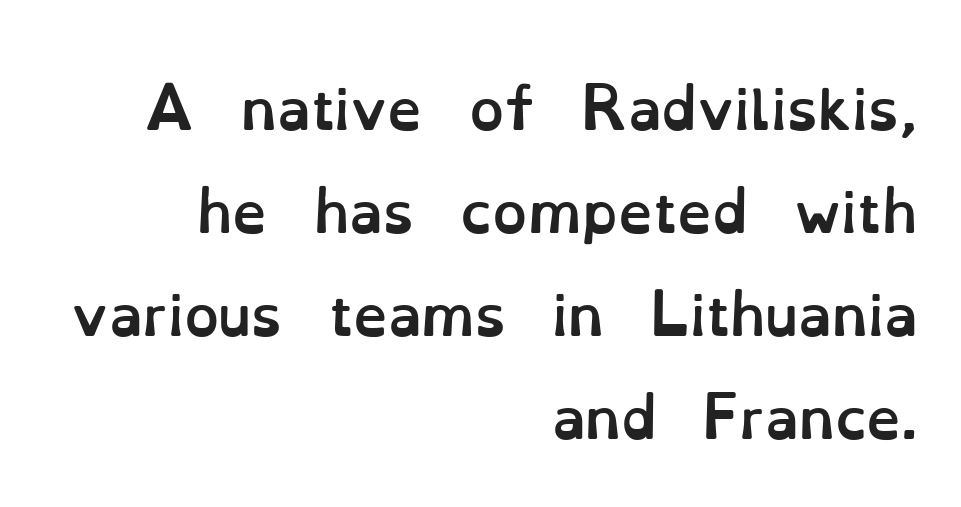
Q: Is the text bold? A: Yes.
Q: Is the text italic (slanted)? A: No, it is upright.
Q: Is the text underlined? A: No.
Q: How is the paragraph aligned? A: Right-aligned.
Q: Is the spacing between letters normal or unusually wide? A: Normal.
Q: Width (condensed, normal, or wide)? A: Normal.
Q: Stroke contrast? A: Low.
Q: x-height? A: Small.
Q: Monospaced? A: No.
